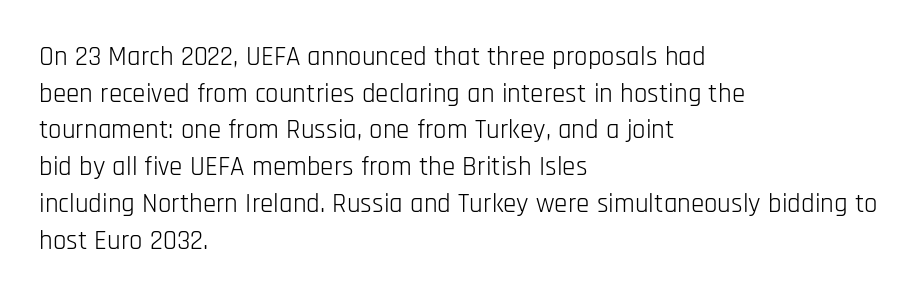
Reading down the block, your eye returns to a fixed left position each line. Do the letters lean? They stand straight. The strip under each line holds only bare page. Bold? No — there's no thickening of the strokes. Line spacing here is normal. Glyph-to-glyph distance matches everyday printed text.
